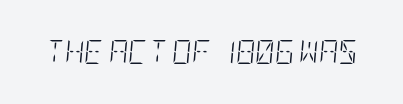
{"italic": "yes", "lean": "right", "slant_degrees": 5, "bold": "no", "underline": "no", "letter_spacing": "normal", "letter_spacing_em": 0.0, "glyph_px": 24}
